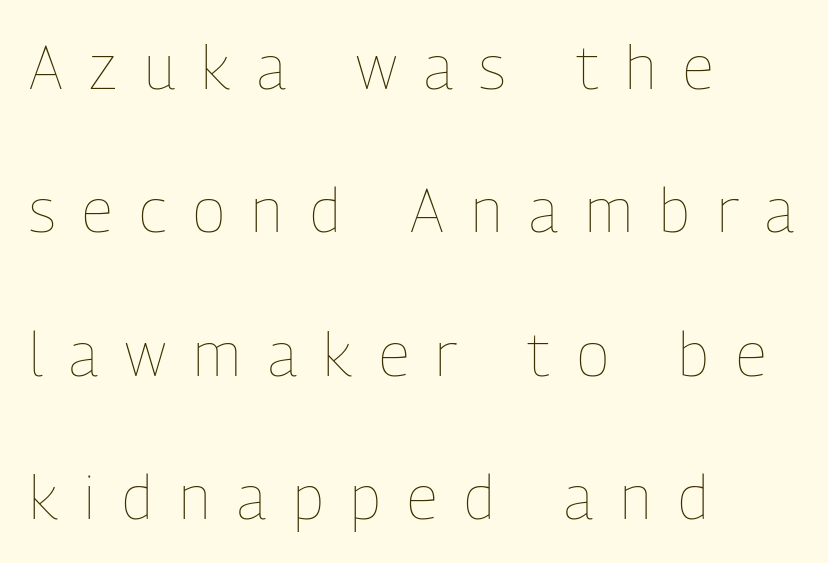
Each word looks stretched out because of the extra space between its letters. Does the leading feel generous? Absolutely, it's lavish. Do the characters align in a grid? No, the font is proportional. Underline: absent.
